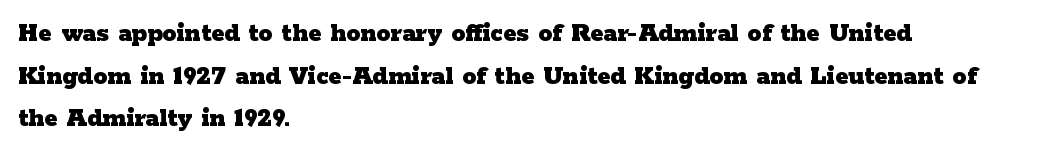
The image shows 28 px heavy, wide serif type, upright; set left-aligned, normal line spacing (1.52x), normal letter spacing, not underlined; low stroke contrast and a medium x-height.
